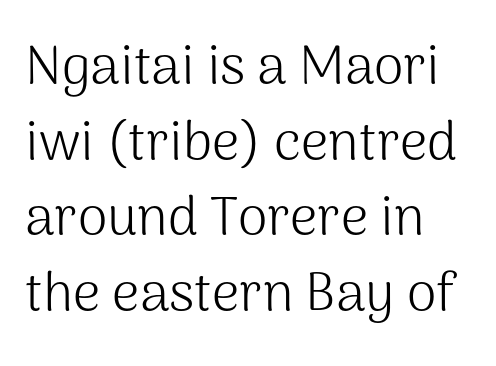
The image shows 54 px light sans-serif type, upright; set left-aligned, normal line spacing (1.4x), normal letter spacing, not underlined; medium stroke contrast and a medium x-height.
